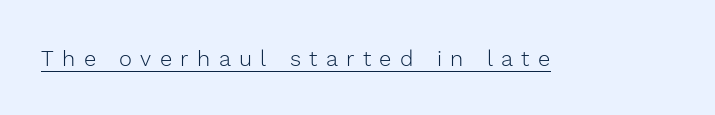
Italic? Not at all — the glyphs are vertical. The font sits on the lighter half of the weight spectrum, regular included. Does extra space separate the letters? Yes, quite a lot of it. The passage shown is underscored from start to finish.
